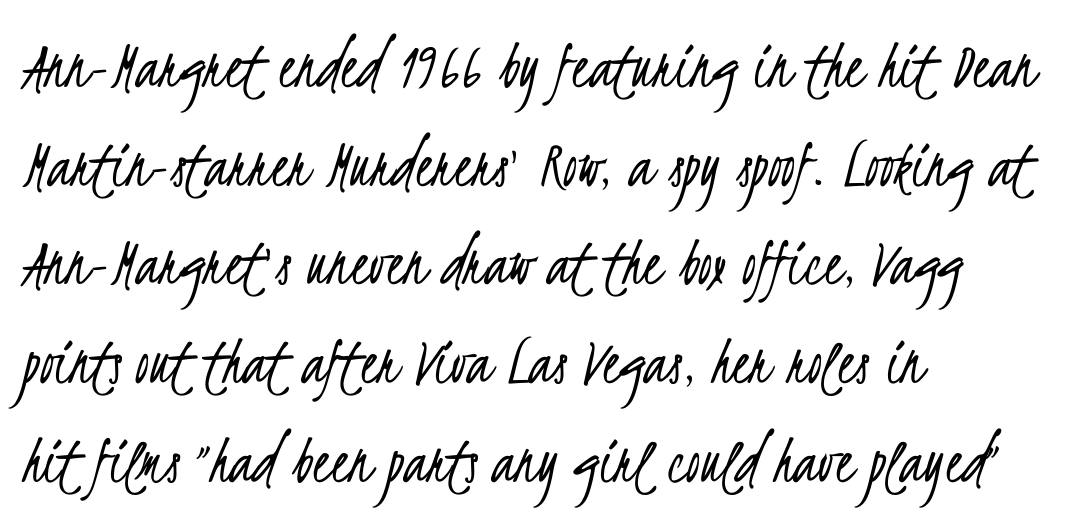
The image shows 70 px light, condensed sans-serif type; set left-aligned, normal line spacing (1.41x), normal letter spacing, not underlined; low stroke contrast and a small x-height.
